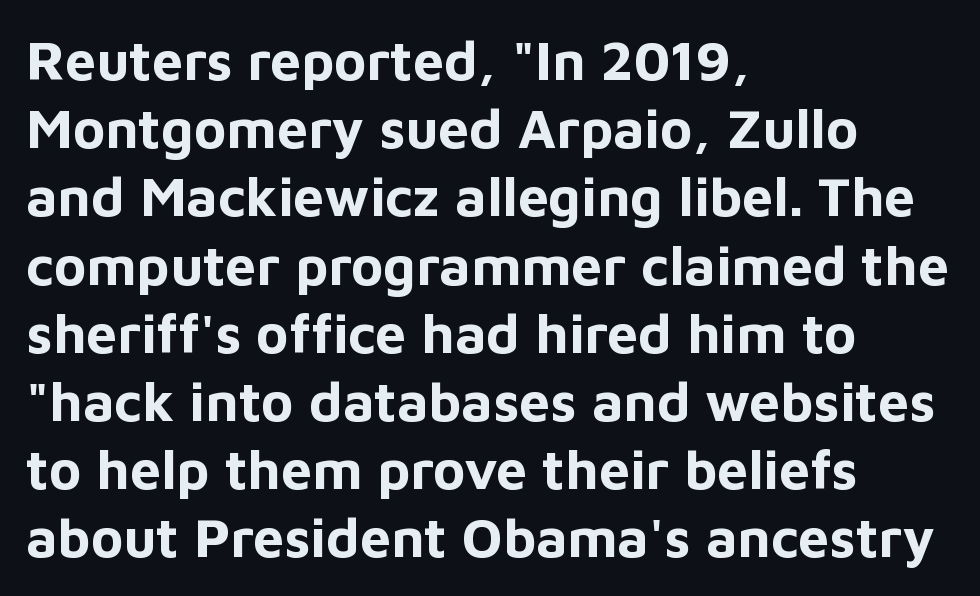
Q: Is the text bold? A: Yes.
Q: Is the text italic (slanted)? A: No, it is upright.
Q: Is the typeface a serif or a sans-serif typeface? A: Sans-serif.
Q: Is the text underlined? A: No.
Q: How is the paragraph aligned? A: Left-aligned.
Q: Is the spacing between letters normal or unusually wide? A: Normal.
Q: Width (condensed, normal, or wide)? A: Normal.
Q: Stroke contrast? A: Low.
Q: x-height? A: Medium.
Q: Monospaced? A: No.
